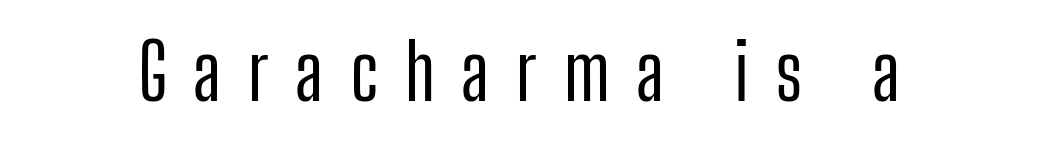
Q: Is the text italic (slanted)? A: No, it is upright.
Q: Is the typeface a serif or a sans-serif typeface? A: Sans-serif.
Q: Is the text underlined? A: No.
Q: Is the spacing between letters normal or unusually wide? A: Unusually wide.
Q: Width (condensed, normal, or wide)? A: Condensed.
Q: Stroke contrast? A: Low.
Q: x-height? A: Medium.
Q: Monospaced? A: No.
